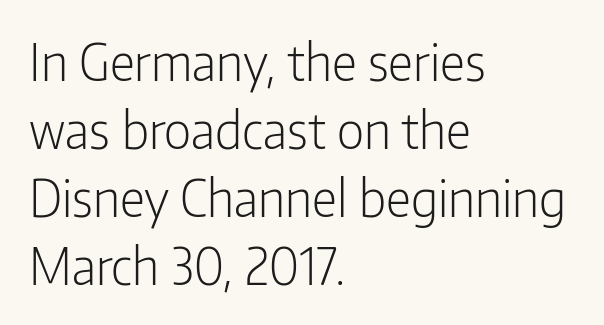
Q: Is the text bold? A: No.
Q: Is the text italic (slanted)? A: No, it is upright.
Q: Is the typeface a serif or a sans-serif typeface? A: Sans-serif.
Q: Is the text underlined? A: No.
Q: How is the paragraph aligned? A: Left-aligned.
Q: Is the spacing between letters normal or unusually wide? A: Normal.
Q: Is the spacing between lines tight, normal or loose? A: Normal.
Q: Width (condensed, normal, or wide)? A: Condensed.
Q: Stroke contrast? A: Low.
Q: x-height? A: Medium.
Q: Monospaced? A: No.
